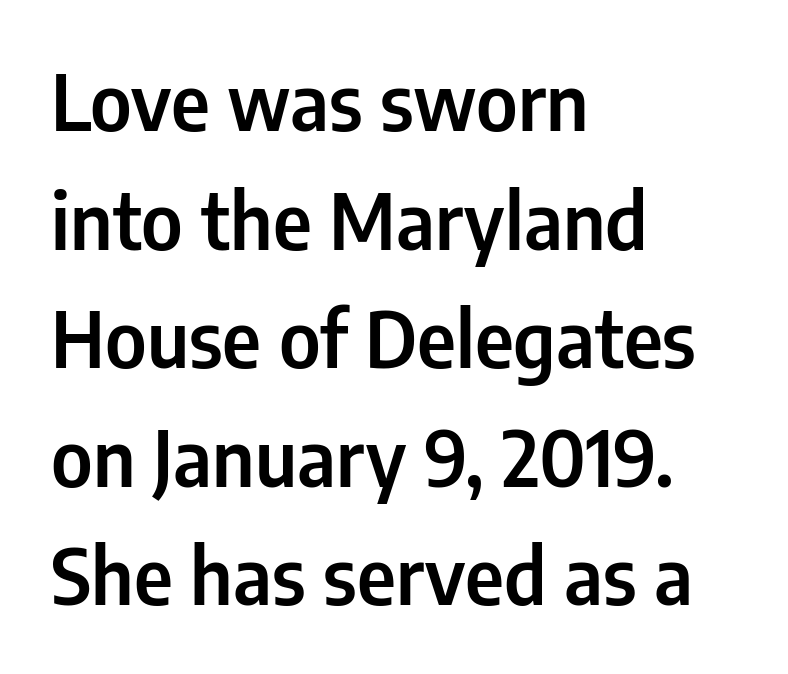
How are the letters spaced? Ordinarily, with no added tracking. Does the type have serifs? No, each stem ends abruptly. This is roman type, the default non-slanted kind. Each letter keeps its own natural width here, so spacing adapts to shape.
